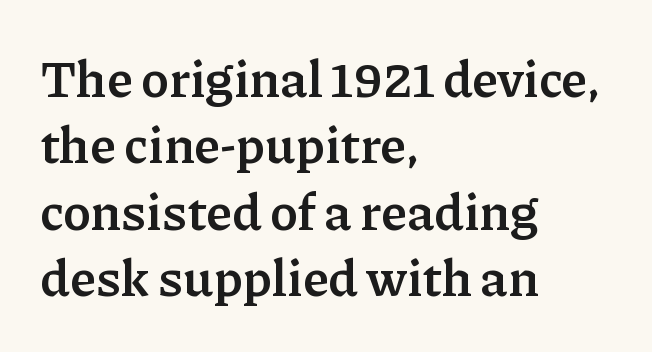
The rendering uses natural spacing where letterforms have individual widths. Underline: absent. The letters carry serifs — small finishing strokes at the ends of their stems. Regular leading. Nobody touched the tracking dial on this one. Weight: bold.
